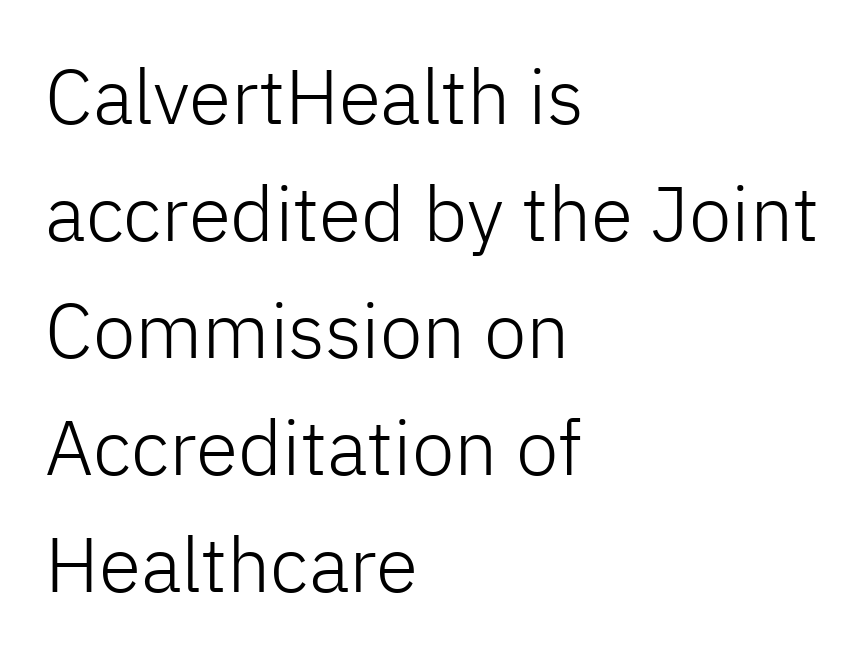
Q: Is the text bold? A: No.
Q: Is the text italic (slanted)? A: No, it is upright.
Q: Is the typeface a serif or a sans-serif typeface? A: Sans-serif.
Q: Is the text underlined? A: No.
Q: How is the paragraph aligned? A: Left-aligned.
Q: Is the spacing between letters normal or unusually wide? A: Normal.
Q: Is the spacing between lines tight, normal or loose? A: Normal.
Q: Width (condensed, normal, or wide)? A: Normal.
Q: Stroke contrast? A: Low.
Q: x-height? A: Medium.
Q: Monospaced? A: No.
